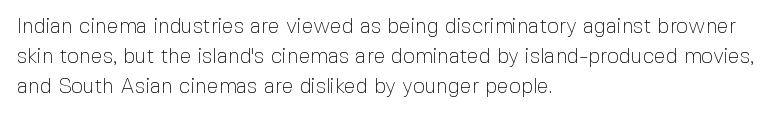
The image shows 21 px text type, upright; set left-aligned, normal line spacing (1.42x), normal letter spacing, not underlined.
